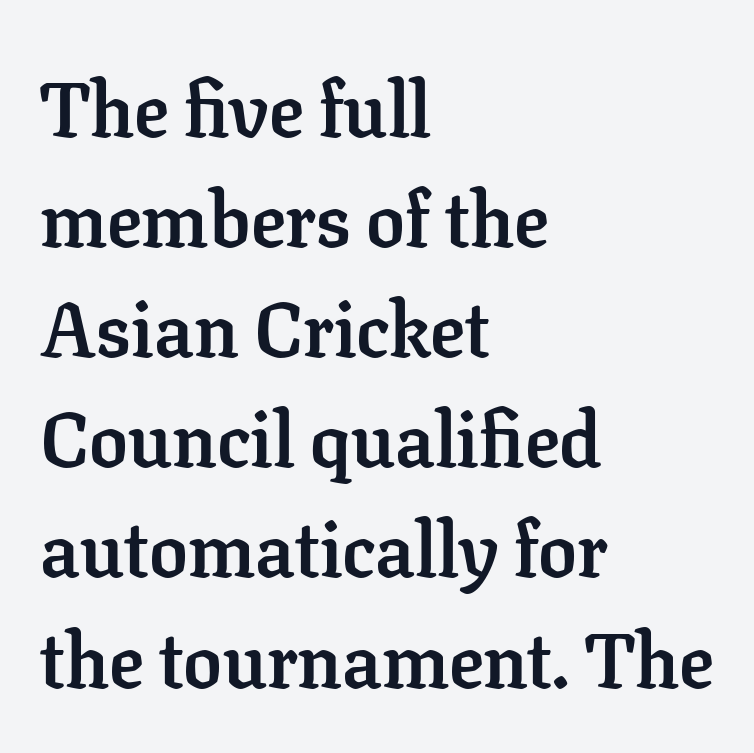
{"serif": "yes", "italic": "no", "bold": "yes", "weight": "semibold", "width": "normal", "stroke_contrast": "low", "x_height": "medium", "monospaced": "no", "underline": "no", "align": "left", "line_spacing": "normal", "line_spacing_ratio": 1.43, "letter_spacing": "normal", "letter_spacing_em": 0.0, "glyph_px": 77}
